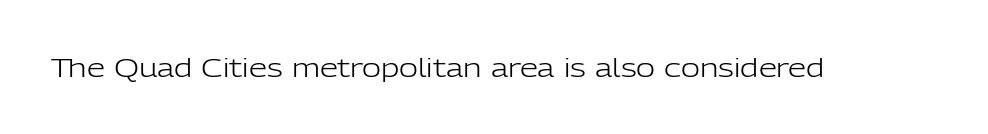
{"italic": "no", "bold": "no", "underline": "no", "letter_spacing": "normal", "letter_spacing_em": 0.0, "glyph_px": 26}
